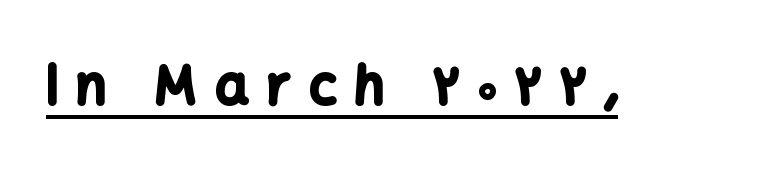
{"serif": "no", "italic": "no", "bold": "yes", "weight": "bold", "width": "normal", "stroke_contrast": "low", "x_height": "medium", "monospaced": "no", "underline": "yes", "letter_spacing": "wide", "letter_spacing_em": 0.35, "glyph_px": 52}
